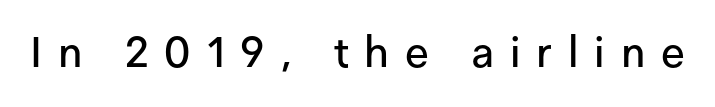
The image shows 43 px sans-serif type, upright; set unusually wide letter spacing (+0.37 em), not underlined; low stroke contrast and a medium x-height.
